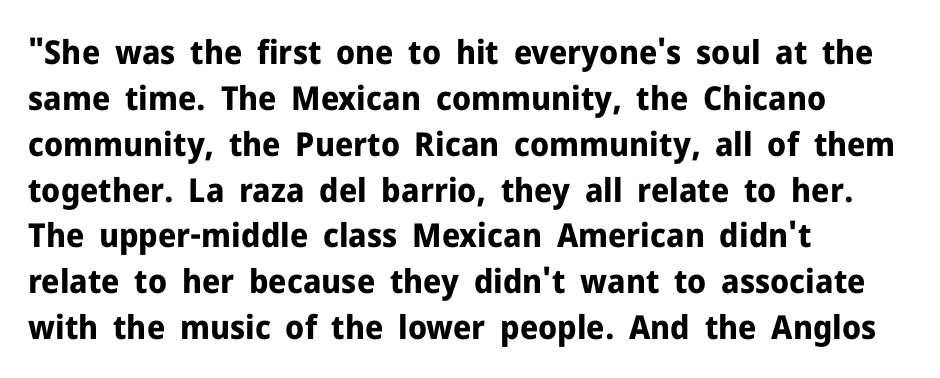
Q: Is the text bold? A: Yes.
Q: Is the text italic (slanted)? A: No, it is upright.
Q: Is the typeface a serif or a sans-serif typeface? A: Sans-serif.
Q: Is the text underlined? A: No.
Q: How is the paragraph aligned? A: Left-aligned.
Q: Is the spacing between letters normal or unusually wide? A: Normal.
Q: Is the spacing between lines tight, normal or loose? A: Normal.
Q: Width (condensed, normal, or wide)? A: Normal.
Q: Stroke contrast? A: Low.
Q: x-height? A: Medium.
Q: Monospaced? A: No.
